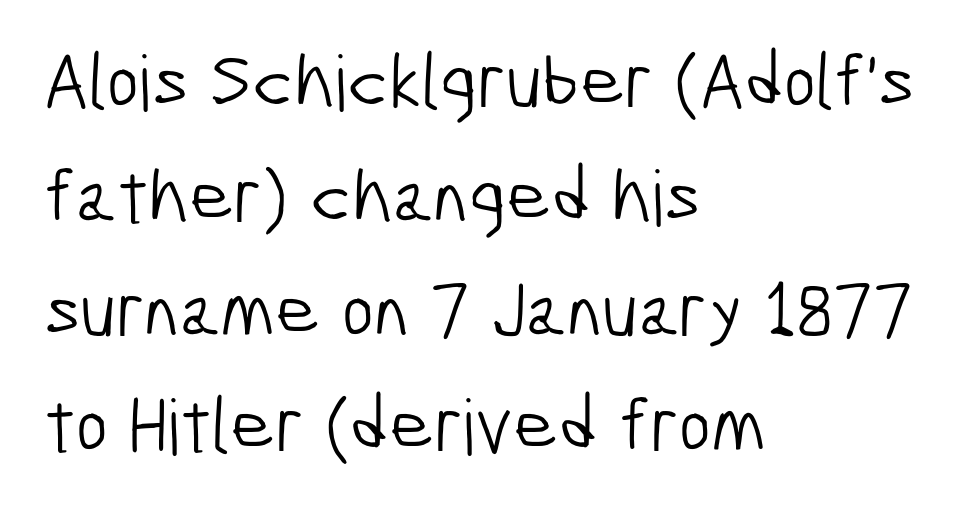
{"serif": "no", "bold": "no", "weight": "light", "width": "condensed", "stroke_contrast": "low", "x_height": "medium", "monospaced": "no", "underline": "no", "align": "left", "line_spacing": "normal", "line_spacing_ratio": 1.49, "letter_spacing": "normal", "letter_spacing_em": 0.0, "glyph_px": 77}
